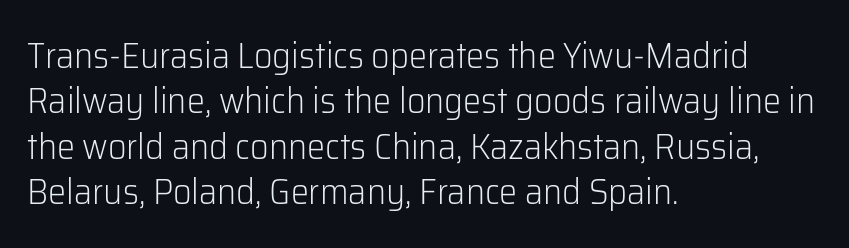
Q: Is the text bold? A: No.
Q: Is the text italic (slanted)? A: No, it is upright.
Q: Is the typeface a serif or a sans-serif typeface? A: Sans-serif.
Q: Is the text underlined? A: No.
Q: How is the paragraph aligned? A: Left-aligned.
Q: Is the spacing between letters normal or unusually wide? A: Normal.
Q: Is the spacing between lines tight, normal or loose? A: Normal.
Q: Width (condensed, normal, or wide)? A: Normal.
Q: Stroke contrast? A: Low.
Q: x-height? A: Medium.
Q: Monospaced? A: No.
